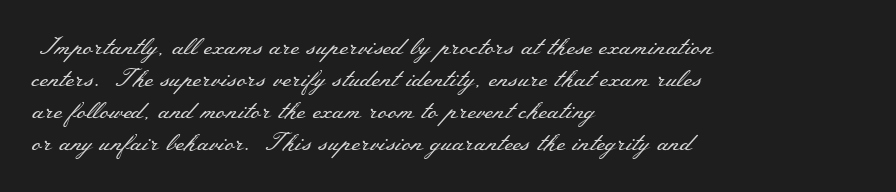
The image shows 24 px text type; set left-aligned, normal line spacing (1.33x), normal letter spacing, not underlined.
